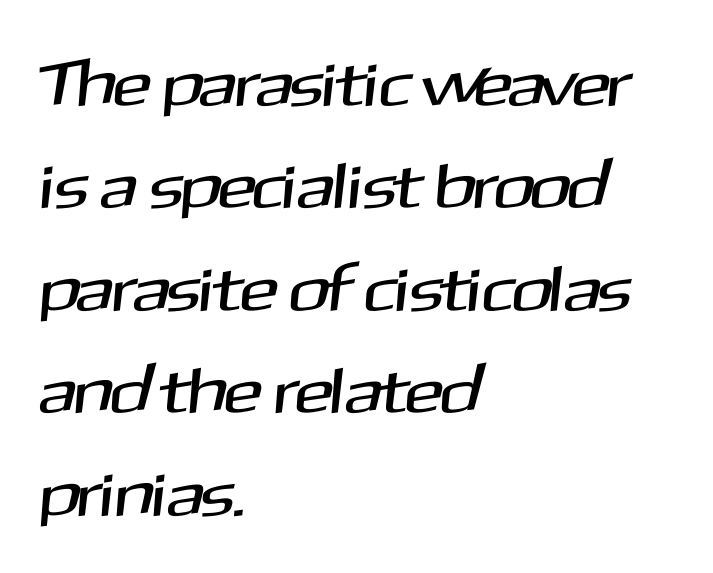
The image shows 64 px sans-serif type; set left-aligned, normal line spacing (1.6x), normal letter spacing, not underlined; medium stroke contrast and a medium x-height.
